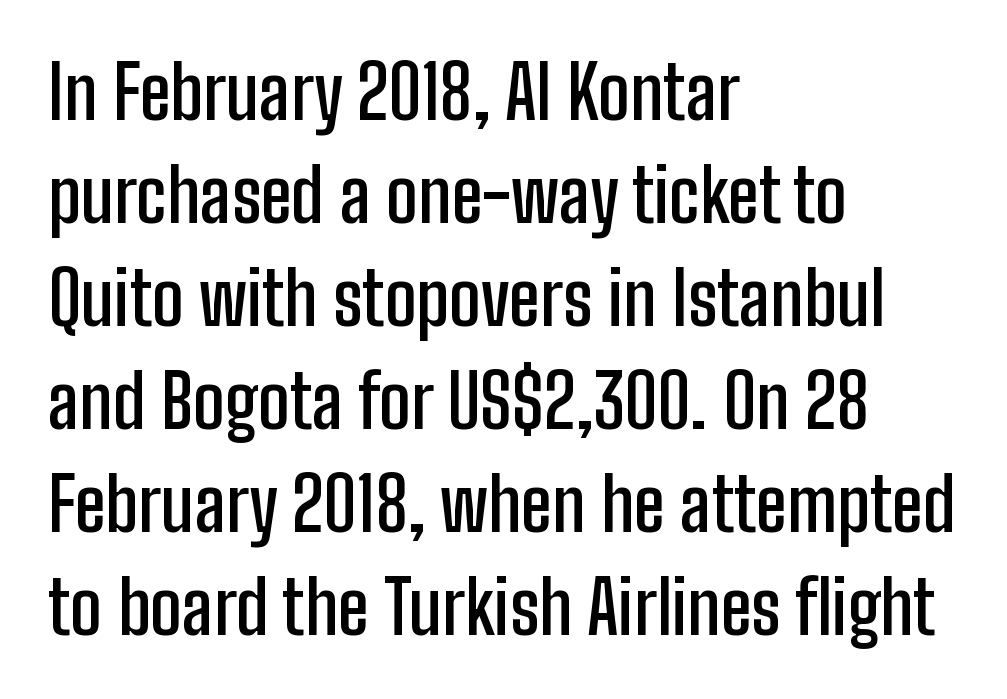
{"serif": "no", "italic": "no", "bold": "semi", "weight": "semibold", "width": "condensed", "stroke_contrast": "low", "x_height": "medium", "monospaced": "no", "underline": "no", "align": "left", "line_spacing": "normal", "line_spacing_ratio": 1.41, "letter_spacing": "normal", "letter_spacing_em": 0.0, "glyph_px": 73}
